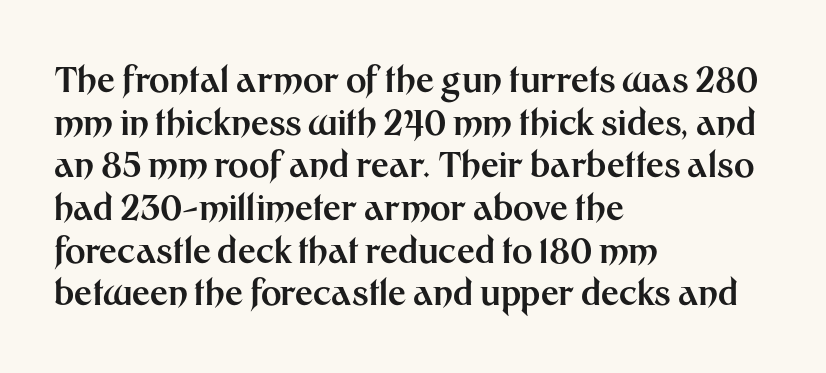
{"serif": "no", "italic": "no", "bold": "yes", "weight": "bold", "width": "normal", "stroke_contrast": "medium", "x_height": "medium", "monospaced": "no", "underline": "no", "align": "left", "line_spacing_ratio": 1.22, "letter_spacing": "normal", "letter_spacing_em": 0.0, "glyph_px": 35}
